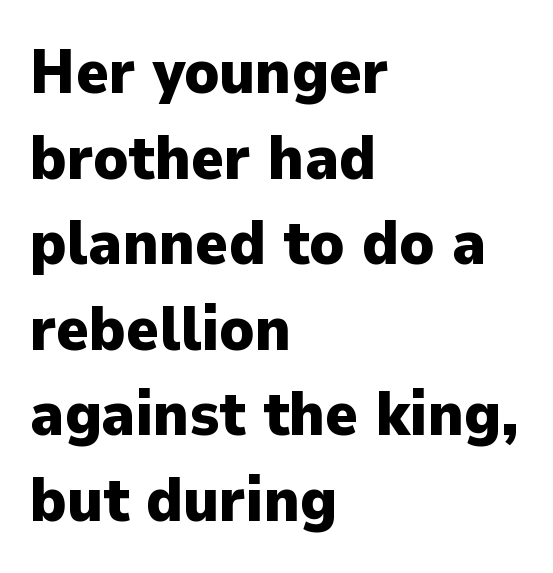
{"serif": "no", "italic": "no", "bold": "yes", "weight": "heavy", "width": "normal", "stroke_contrast": "low", "x_height": "medium", "monospaced": "no", "underline": "no", "align": "left", "line_spacing": "normal", "line_spacing_ratio": 1.38, "letter_spacing": "normal", "letter_spacing_em": 0.0, "glyph_px": 62}
